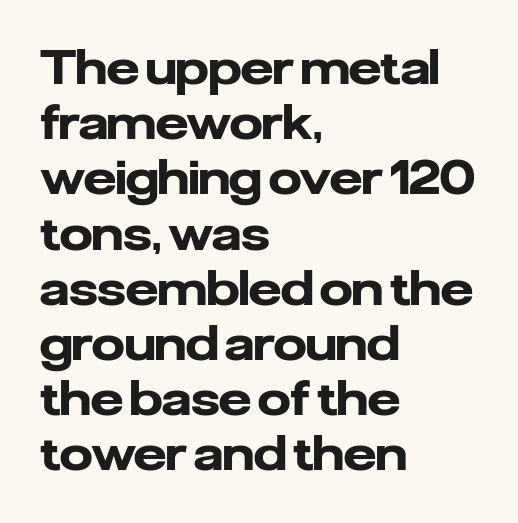
Layout note: lines flush left. This sample uses an upright cut, with every glyph sitting square on the baseline. Look at the bottom of the vertical strokes: they stop flat, with no serifs. The passage shown is not underscored anywhere. Each letter keeps its own natural width here, so spacing adapts to shape.
